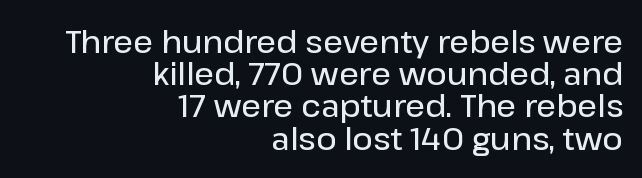
Q: Is the text bold? A: Semi-bold.
Q: Is the text italic (slanted)? A: No, it is upright.
Q: Is the typeface a serif or a sans-serif typeface? A: Sans-serif.
Q: Is the text underlined? A: No.
Q: How is the paragraph aligned? A: Right-aligned.
Q: Is the spacing between letters normal or unusually wide? A: Normal.
Q: Is the spacing between lines tight, normal or loose? A: Tight.
Q: Width (condensed, normal, or wide)? A: Normal.
Q: Stroke contrast? A: Low.
Q: x-height? A: Medium.
Q: Monospaced? A: No.
